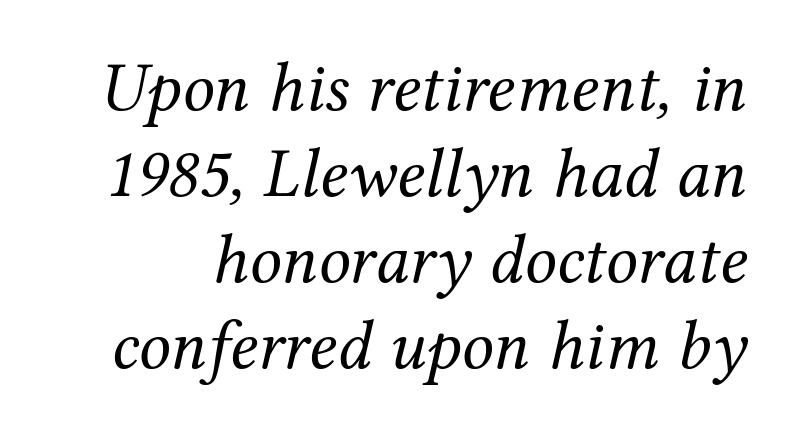
The letters look calm and open, with moderate or lighter stems. Only glyphs here, with clear space below each row. These lines are rendered in a variable-pitch font. Rendered with sloped, italic letterforms. Observe the serifs anchoring each vertical stroke in this sample. Default kerning and tracking; the words read as compact shapes.
